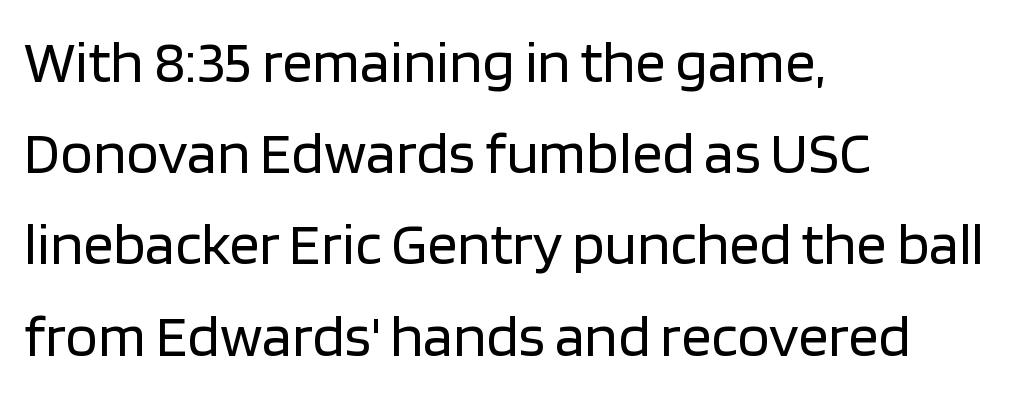
{"serif": "no", "italic": "no", "bold": "no", "weight": "regular", "width": "normal", "stroke_contrast": "low", "x_height": "large", "monospaced": "no", "underline": "no", "align": "left", "line_spacing": "normal", "line_spacing_ratio": 1.52, "letter_spacing": "normal", "letter_spacing_em": 0.0, "glyph_px": 60}
